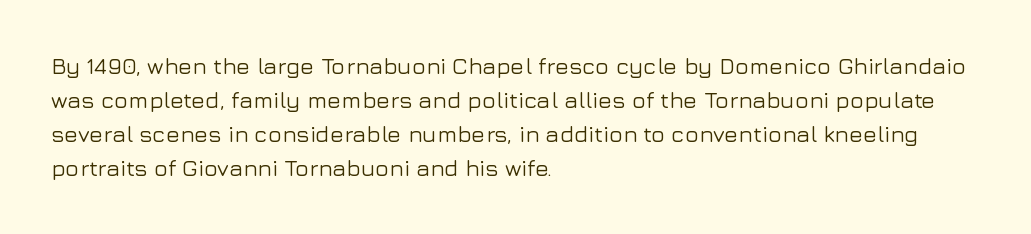
{"italic": "no", "underline": "no", "align": "left", "line_spacing": "normal", "line_spacing_ratio": 1.48, "letter_spacing": "normal", "letter_spacing_em": 0.0, "glyph_px": 23}
